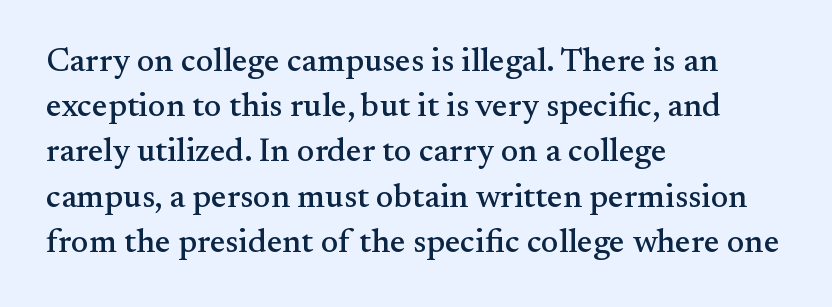
The image shows 33 px serif type, upright; set left-aligned, normal line spacing (1.37x), normal letter spacing, not underlined; medium stroke contrast and a small x-height.
